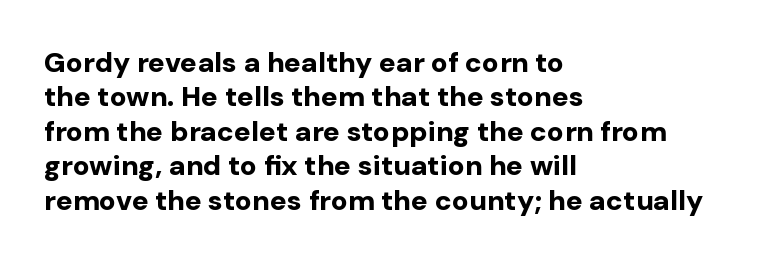
Look at the stroke-to-counter ratio: heavy, a bold. One-word summary of the alignment: left. Is the letter spacing exaggerated? No — it looks like the ordinary default. Look at the bottom of the vertical strokes: they stop flat, with no serifs.
